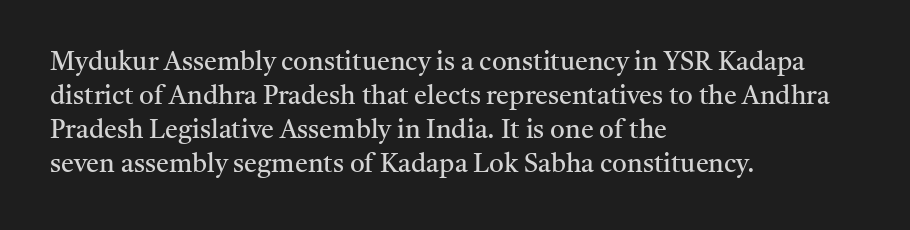
Q: Is the text bold? A: No.
Q: Is the text italic (slanted)? A: No, it is upright.
Q: Is the text underlined? A: No.
Q: How is the paragraph aligned? A: Left-aligned.
Q: Is the spacing between letters normal or unusually wide? A: Normal.
Q: Is the spacing between lines tight, normal or loose? A: Normal.
